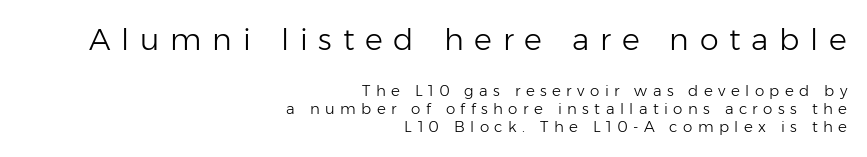
Here the designer chose a conventional face with non-uniform glyph widths. In terms of letterspacing, this is a distinctly airy, spread setting. Unmarked baselines from the first word to the last. Stems and bowls with no extra thickness — not bold. The font family rendered here belongs to the sans-serif group. When letters stand straight like this, we call the style roman or upright.
